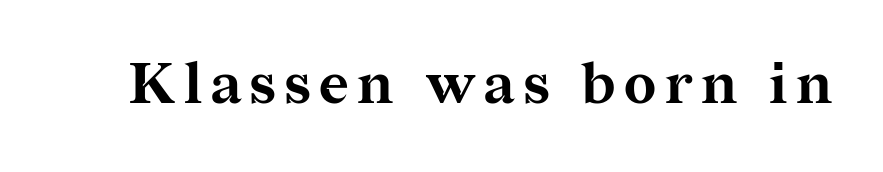
{"serif": "yes", "italic": "no", "bold": "yes", "weight": "bold", "width": "normal", "stroke_contrast": "medium", "x_height": "medium", "monospaced": "no", "underline": "no", "glyph_px": 57}
